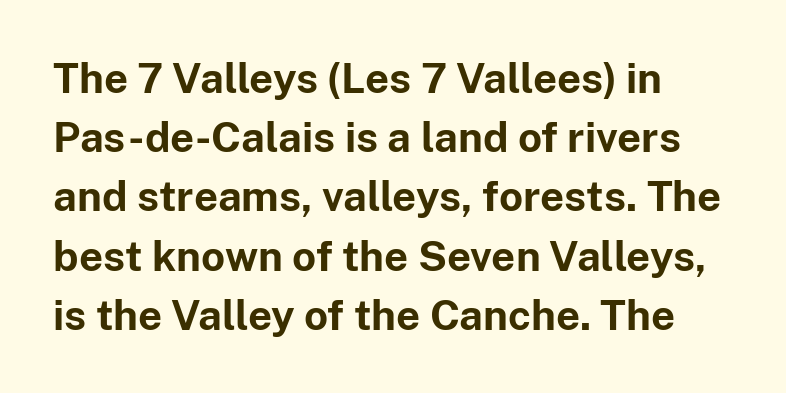
Q: Is the text bold? A: Yes.
Q: Is the text italic (slanted)? A: No, it is upright.
Q: Is the typeface a serif or a sans-serif typeface? A: Sans-serif.
Q: Is the text underlined? A: No.
Q: How is the paragraph aligned? A: Left-aligned.
Q: Is the spacing between letters normal or unusually wide? A: Normal.
Q: Is the spacing between lines tight, normal or loose? A: Normal.
Q: Width (condensed, normal, or wide)? A: Normal.
Q: Stroke contrast? A: Low.
Q: x-height? A: Medium.
Q: Monospaced? A: No.
